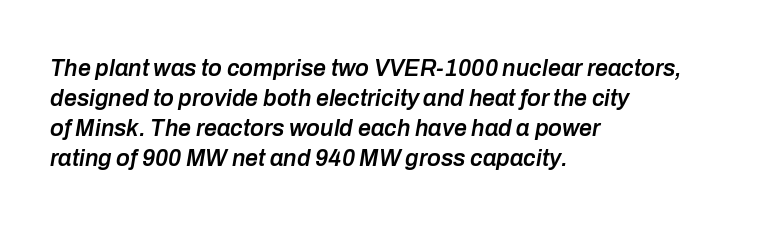
Characters follow at the spacing the type designer built in. Does the leading feel generous? No, just average. Caption: semibold face, moderately heavy strokes. Letters rest on an invisible, unmarked baseline. The typesetter chose a ragged-right arrangement here. Style check: oblique.
